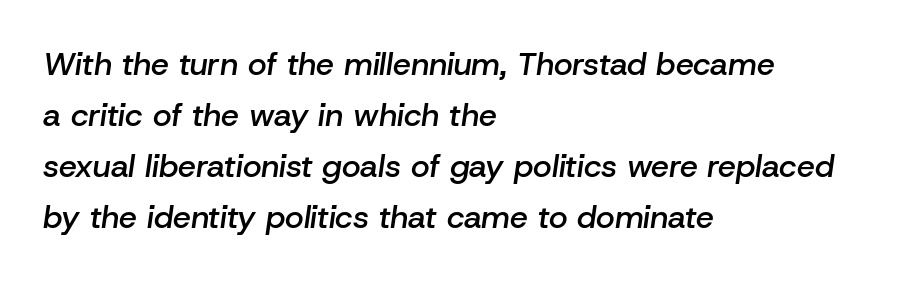
{"italic": "yes", "lean": "right", "slant_degrees": 8, "bold": "semi", "weight": "semibold", "width": "normal", "stroke_contrast": "low", "x_height": "medium", "monospaced": "no", "underline": "no", "align": "left", "line_spacing": "normal", "line_spacing_ratio": 1.59, "letter_spacing": "normal", "letter_spacing_em": 0.0, "glyph_px": 32}
